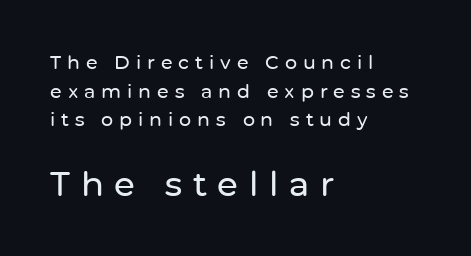
The image shows 34 px sans-serif type, upright; set left-aligned, normal line spacing (1.51x), unusually wide letter spacing (+0.31 em), not underlined; the second (bottom) block is 1.79x larger; low stroke contrast and a medium x-height.
